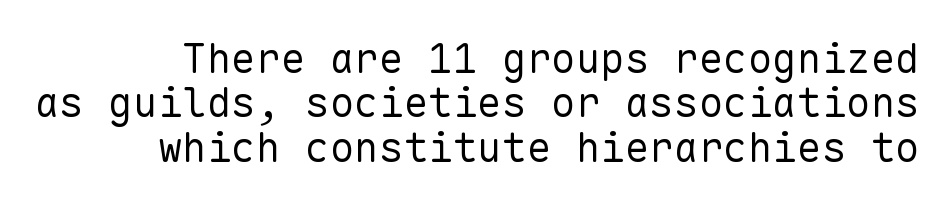
{"serif": "no", "italic": "no", "bold": "no", "weight": "regular", "width": "normal", "stroke_contrast": "low", "x_height": "medium", "monospaced": "yes", "underline": "no", "line_spacing": "tight", "line_spacing_ratio": 1.08, "letter_spacing": "normal", "letter_spacing_em": 0.0, "glyph_px": 41}
